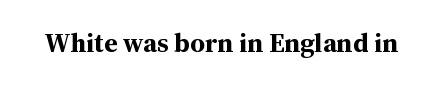
The image shows 27 px bold type, upright; set normal letter spacing, not underlined.
